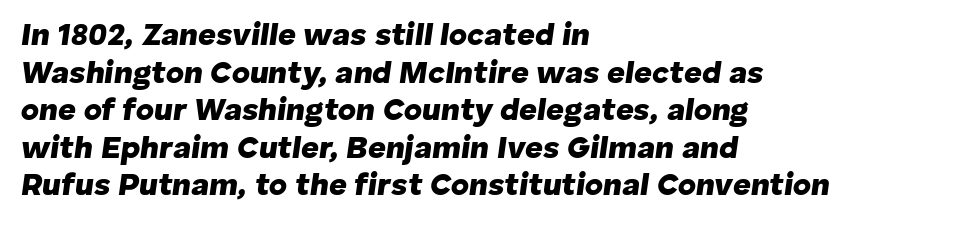
Horizontal alignment here is leftward, the default for most running prose. Compared with ordinary roman type, these characters are visibly tilted. Character widths vary here, with narrow letters taking less room than wide ones. Weight check: bold — yes, fully. Tracking here is standard; glyphs follow each other at the usual distance. Rule under the text: the space is simply empty.
